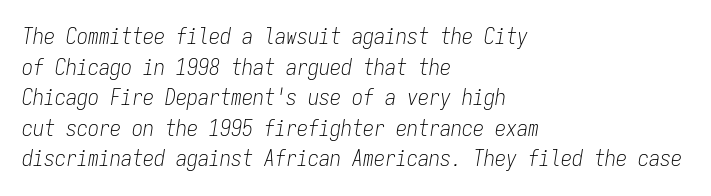
No chunkiness to these letters — they're not bold. Is the letter spacing exaggerated? No — it looks like the ordinary default. A bare baseline throughout the passage. Is the block centered? No — it sits flush against the left margin. Designer's note — italics engaged. Regarding leading, the lines here are spaced in the standard way.
